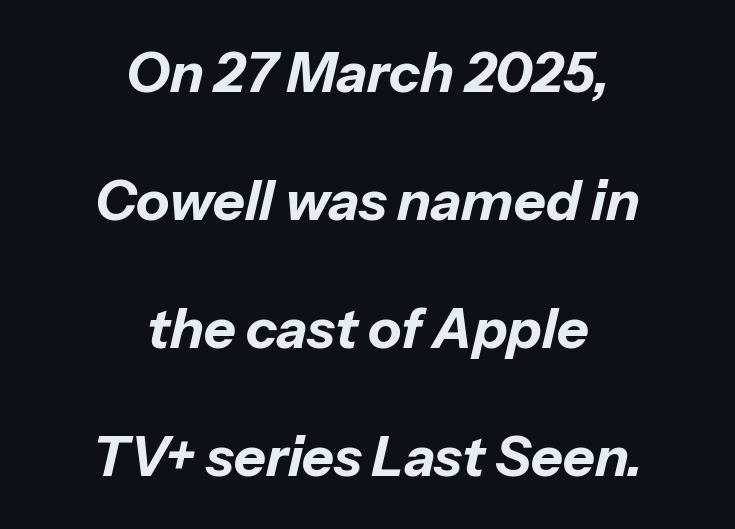
{"italic": "yes", "lean": "right", "slant_degrees": 13, "bold": "yes", "weight": "bold", "width": "normal", "stroke_contrast": "low", "x_height": "medium", "monospaced": "no", "underline": "no", "align": "center", "line_spacing": "loose", "line_spacing_ratio": 2.33, "letter_spacing": "normal", "letter_spacing_em": 0.0, "glyph_px": 55}
